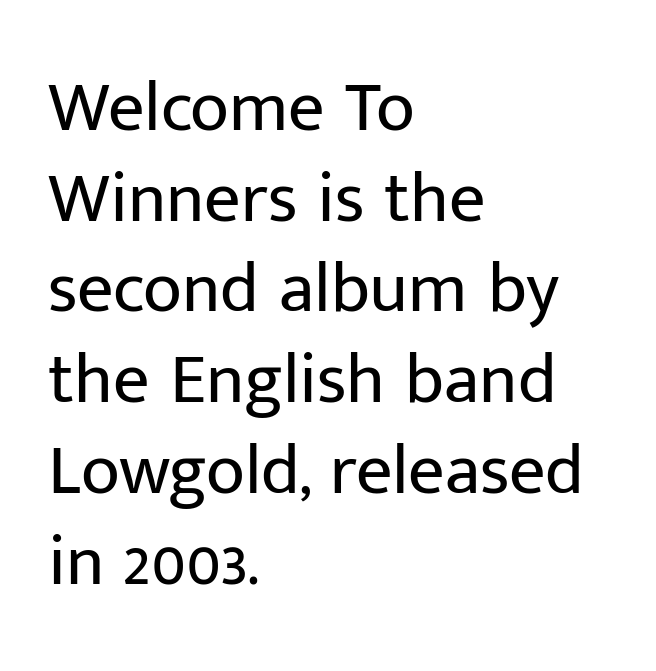
The image shows 72 px regular-weight sans-serif type, upright; set left-aligned, normal line spacing (1.26x), normal letter spacing, not underlined; low stroke contrast and a medium x-height.
